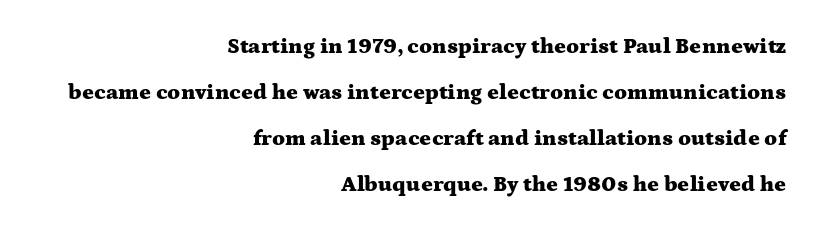
Q: Is the text bold? A: Yes.
Q: Is the text italic (slanted)? A: No, it is upright.
Q: Is the text underlined? A: No.
Q: How is the paragraph aligned? A: Right-aligned.
Q: Is the spacing between letters normal or unusually wide? A: Normal.
Q: Is the spacing between lines tight, normal or loose? A: Loose.
